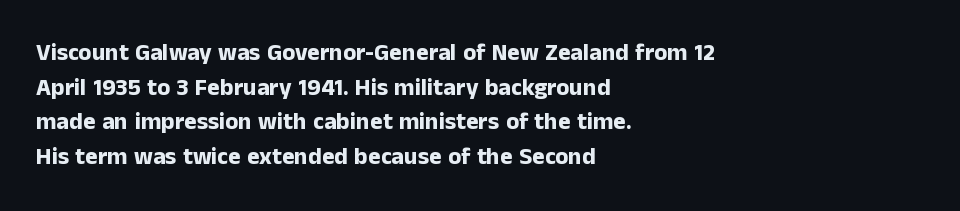
The image shows 24 px bold type, upright; set left-aligned, normal line spacing (1.44x), normal letter spacing, not underlined.
